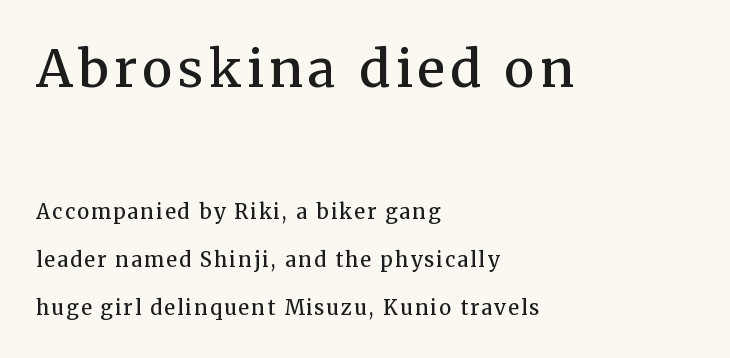
Q: Is the text bold? A: Semi-bold.
Q: Is the text italic (slanted)? A: No, it is upright.
Q: Is the typeface a serif or a sans-serif typeface? A: Serif.
Q: Is the text underlined? A: No.
Q: How is the paragraph aligned? A: Left-aligned.
Q: Is the spacing between lines tight, normal or loose? A: Loose.
Q: Which block of text is set in a larger size, the first (top) or the second (bottom)? A: The first (top) one.
Q: Width (condensed, normal, or wide)? A: Normal.
Q: Stroke contrast? A: Medium.
Q: x-height? A: Medium.
Q: Monospaced? A: No.
